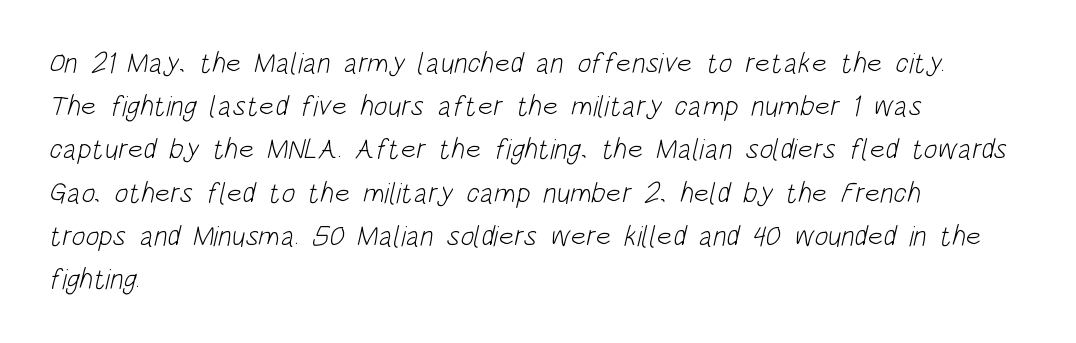
The image shows 29 px light, condensed sans-serif type; set left-aligned, normal line spacing (1.49x), normal letter spacing, not underlined; low stroke contrast and a large x-height.
